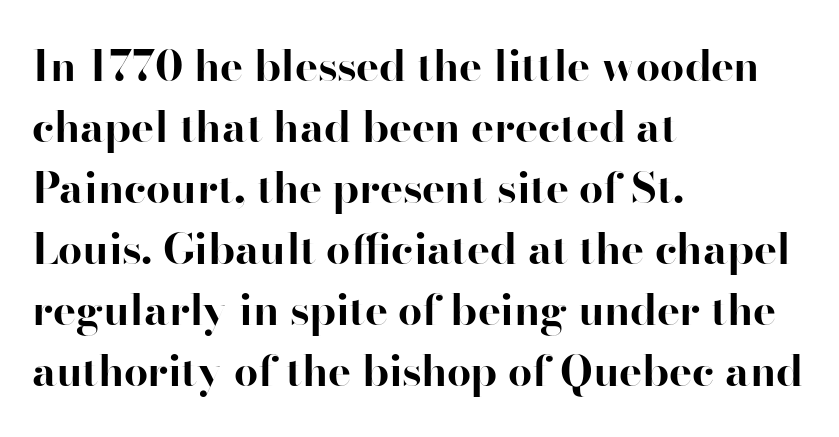
The image shows 43 px bold sans-serif type, upright; set left-aligned, normal line spacing (1.42x), normal letter spacing, not underlined; high stroke contrast and a small x-height.
